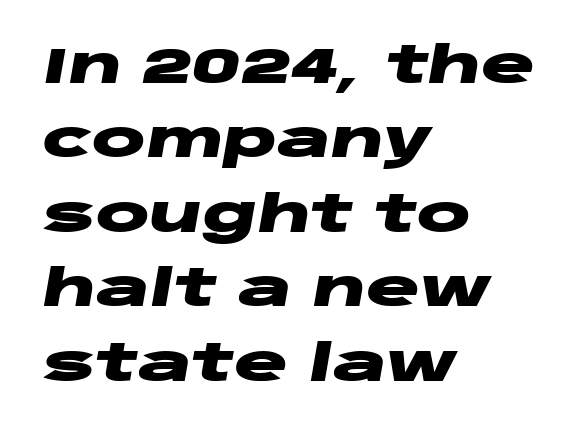
The rendering anchors every line to the left-hand side. Varying glyph widths throughout — classic text-font behaviour. The rendering uses a moderate line-height, typical for paragraphs. The font's italic variant was chosen for this text. This sample uses plain, unmodified letter spacing. The face used here has the dense, thick strokes of a bold.
